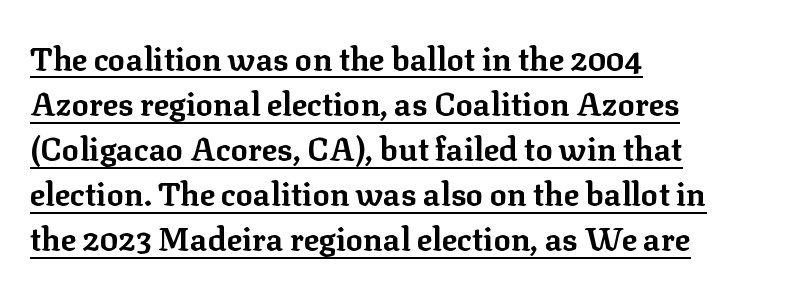
Every row of glyphs begins at an identical x-position on the left. Varying glyph widths throughout — classic text-font behaviour. What stands out about the letter spacing? Nothing — it is the standard amount. This sample carries an underscore along the baseline area. The face used here has the dense, thick strokes of a bold. Rows of type keep a routine distance in the vertical direction.
